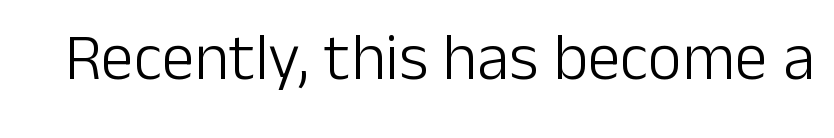
Q: Is the text bold? A: No.
Q: Is the text italic (slanted)? A: No, it is upright.
Q: Is the typeface a serif or a sans-serif typeface? A: Sans-serif.
Q: Is the text underlined? A: No.
Q: Is the spacing between letters normal or unusually wide? A: Normal.
Q: Width (condensed, normal, or wide)? A: Normal.
Q: Stroke contrast? A: Low.
Q: x-height? A: Medium.
Q: Monospaced? A: No.
